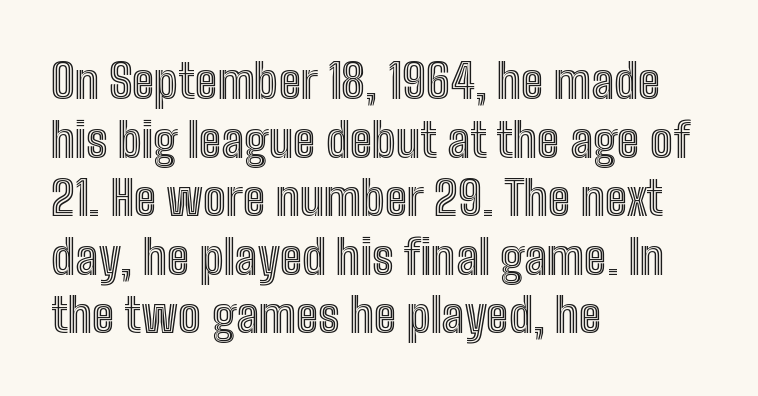
{"italic": "no", "width": "condensed", "x_height": "medium", "monospaced": "no", "underline": "no", "align": "left", "line_spacing_ratio": 1.22, "letter_spacing": "normal", "letter_spacing_em": 0.0, "glyph_px": 48}
